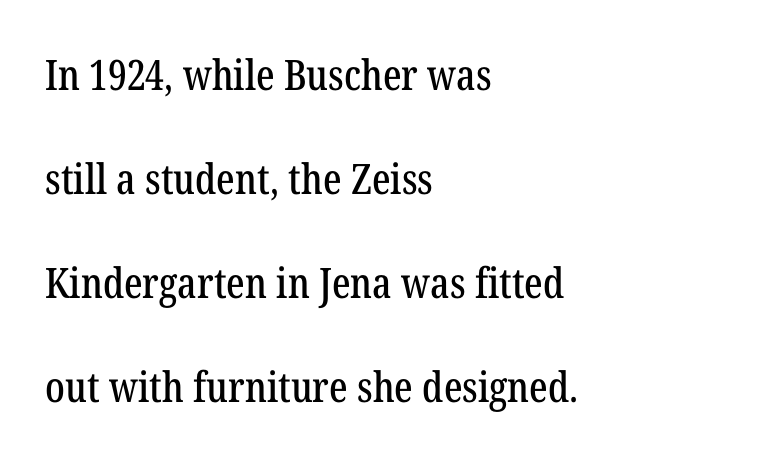
The image shows 42 px condensed serif type, upright; set left-aligned, loose line spacing (2.48x), normal letter spacing, not underlined; low stroke contrast and a medium x-height.
